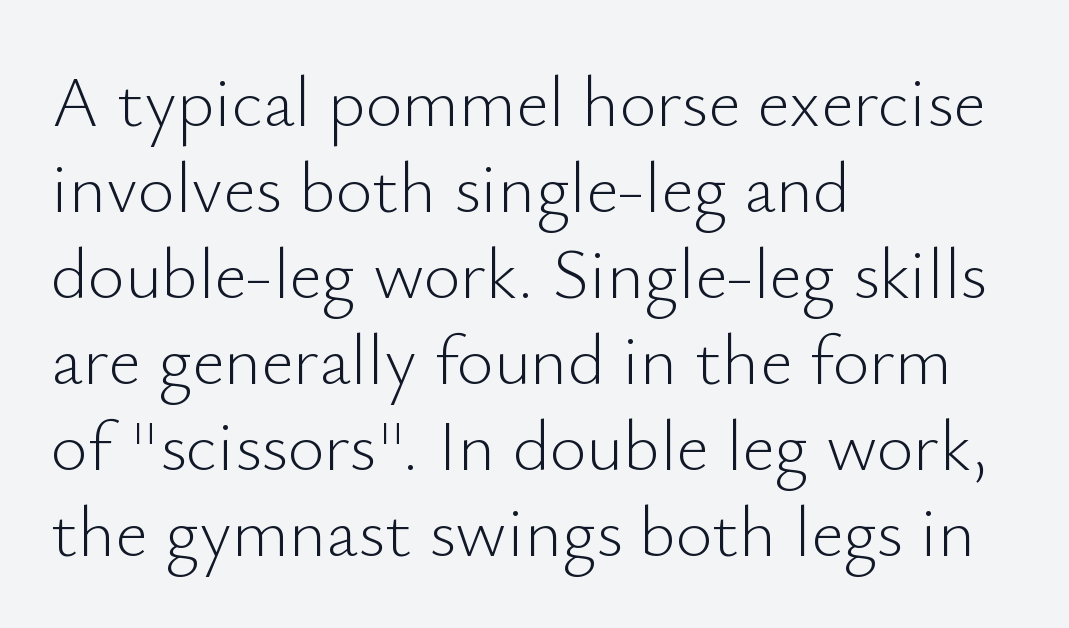
{"serif": "no", "italic": "no", "bold": "no", "weight": "light", "width": "normal", "stroke_contrast": "low", "x_height": "small", "monospaced": "no", "underline": "no", "align": "left", "line_spacing_ratio": 1.21, "letter_spacing": "normal", "letter_spacing_em": 0.0, "glyph_px": 71}
